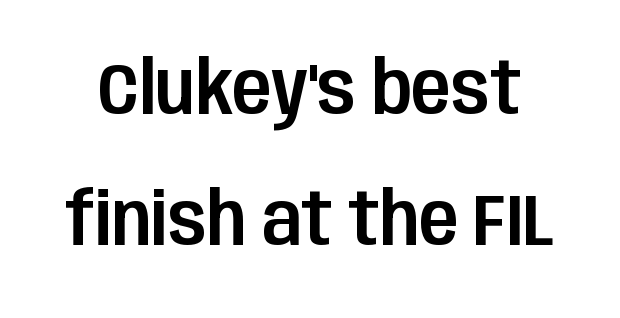
{"serif": "no", "italic": "no", "width": "condensed", "stroke_contrast": "low", "x_height": "large", "monospaced": "no", "underline": "no", "line_spacing_ratio": 1.79, "letter_spacing": "normal", "letter_spacing_em": 0.0, "glyph_px": 73}
